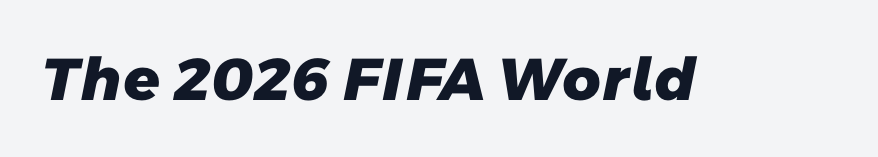
{"serif": "no", "bold": "yes", "weight": "heavy", "width": "normal", "stroke_contrast": "low", "x_height": "medium", "monospaced": "no", "underline": "no", "letter_spacing": "normal", "letter_spacing_em": 0.0, "glyph_px": 59}
